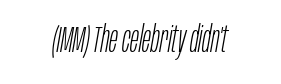
{"italic": "yes", "lean": "right", "slant_degrees": 10, "bold": "no", "weight": "light", "width": "condensed", "stroke_contrast": "low", "x_height": "large", "monospaced": "no", "underline": "no", "align": "center", "letter_spacing": "normal", "letter_spacing_em": 0.0, "glyph_px": 36}
